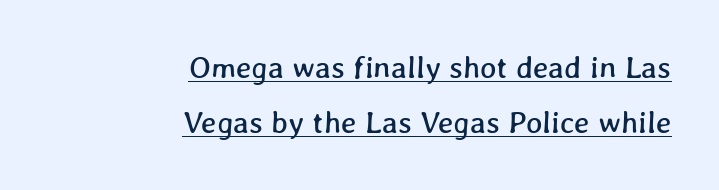
{"width": "normal", "stroke_contrast": "low", "x_height": "medium", "monospaced": "no", "underline": "yes", "align": "right", "line_spacing_ratio": 1.78, "letter_spacing": "normal", "letter_spacing_em": 0.0, "glyph_px": 31}
